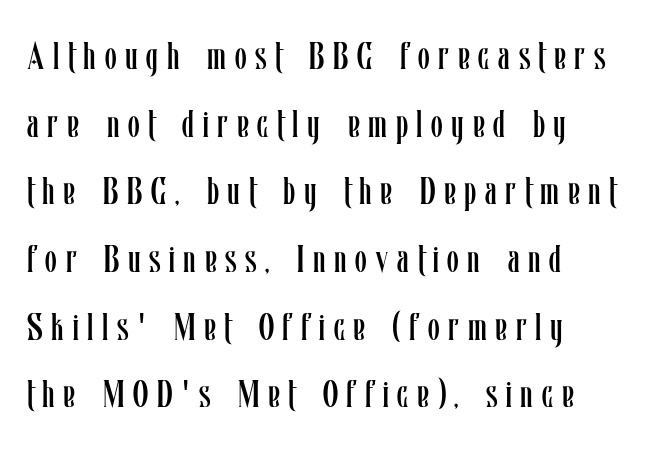
The letters stand straight up with perfectly vertical stems. Is this a heavy cut? Hardly; it is regular or lighter. The type is letterspaced generously, with wide tracking. Lines of text with bare space underneath. Does the copy run flush right? No — it runs flush left. Proportional: the letters do not fall into vertical columns.
